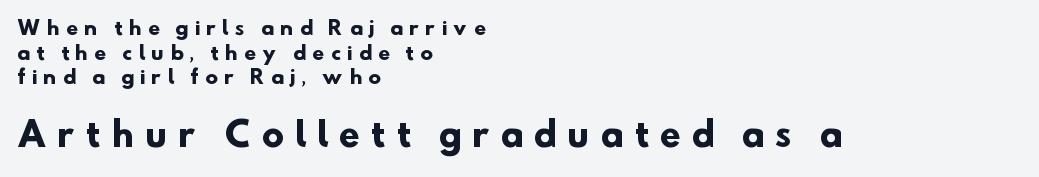
Q: Is the text bold? A: Yes.
Q: Is the typeface a serif or a sans-serif typeface? A: Sans-serif.
Q: Is the text underlined? A: No.
Q: How is the paragraph aligned? A: Left-aligned.
Q: Is the spacing between letters normal or unusually wide? A: Unusually wide.
Q: Is the spacing between lines tight, normal or loose? A: Normal.
Q: Which block of text is set in a larger size, the first (top) or the second (bottom)? A: The second (bottom) one.
Q: Width (condensed, normal, or wide)? A: Normal.
Q: Stroke contrast? A: Low.
Q: x-height? A: Small.
Q: Monospaced? A: No.
